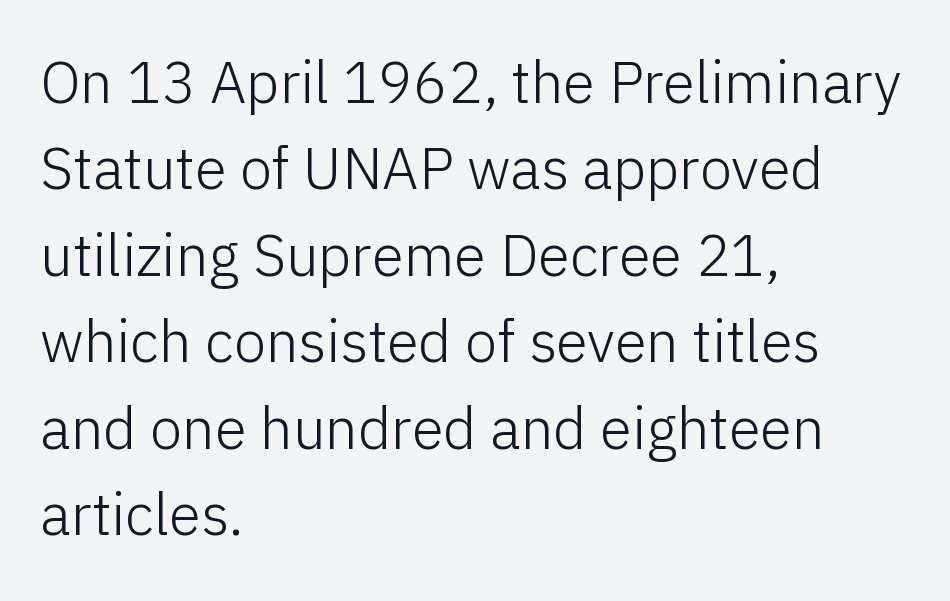
Vertically, the passage feels balanced, rows spaced as you'd expect. A typesetter would call this zero additional tracking. The lines in this sample share a left origin and differ only in where they stop. These glyphs show unthickened strokes, regular width or finer. The rendering shows plain stroke endings on the letterforms — a sans-serif design. The zone under the glyphs is completely vacant.
